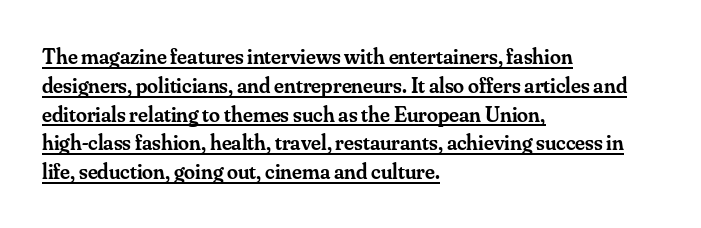
The image shows 22 px text type, upright; set left-aligned, normal line spacing (1.31x), normal letter spacing, underlined.
